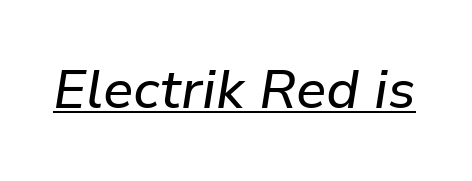
Q: Is the text italic (slanted)? A: Yes, it leans right by about 9 degrees.
Q: Is the text underlined? A: Yes.
Q: Is the spacing between letters normal or unusually wide? A: Normal.
Q: Width (condensed, normal, or wide)? A: Normal.
Q: Stroke contrast? A: Low.
Q: x-height? A: Medium.
Q: Monospaced? A: No.
